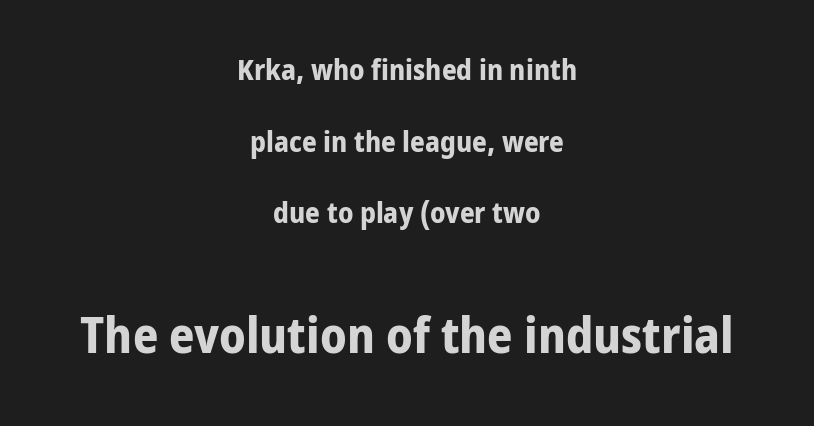
Q: Is the text bold? A: Yes.
Q: Is the text italic (slanted)? A: No, it is upright.
Q: Is the typeface a serif or a sans-serif typeface? A: Sans-serif.
Q: Is the text underlined? A: No.
Q: How is the paragraph aligned? A: Centered.
Q: Is the spacing between letters normal or unusually wide? A: Normal.
Q: Is the spacing between lines tight, normal or loose? A: Loose.
Q: Which block of text is set in a larger size, the first (top) or the second (bottom)? A: The second (bottom) one.
Q: Width (condensed, normal, or wide)? A: Normal.
Q: Stroke contrast? A: Low.
Q: x-height? A: Medium.
Q: Monospaced? A: No.
